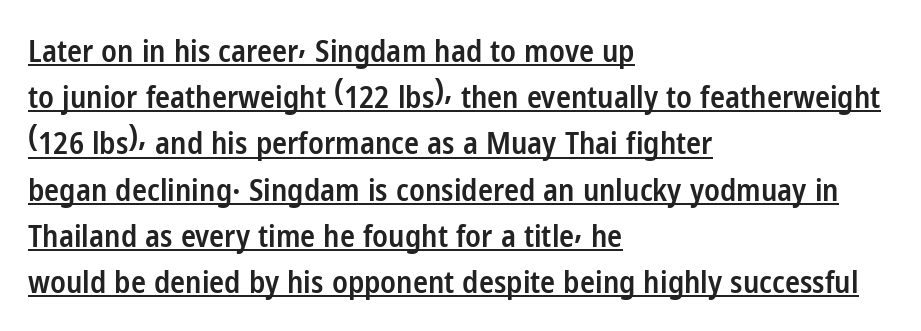
A rule runs beneath these lines of type. The line-height multiplier appears to be the usual default. Notice the strokes are somewhat thickened but not fully heavy: this is a semibold. Nope, not italic — everything's standing straight.
